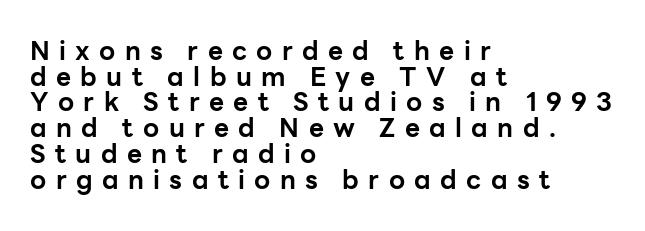
Tall strokes in this sample are plumb rather than angled. Does the copy run flush right? No — it runs flush left. The lines are packed closely together with very little leading. Letter spacing: wide. I'd describe the lettering as bold — thick and assertive.
